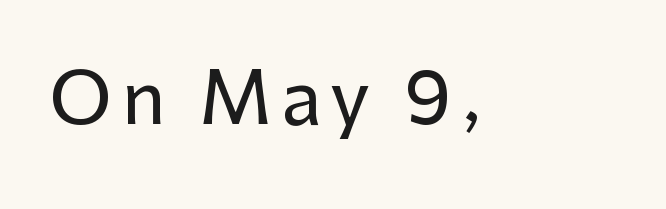
The baseline area is clear. Does the lettering tilt? It doesn't — this is upright. Are there feet on the stems? There aren't — it's a sans. A typesetter would call this proportional, since set widths differ per character.
